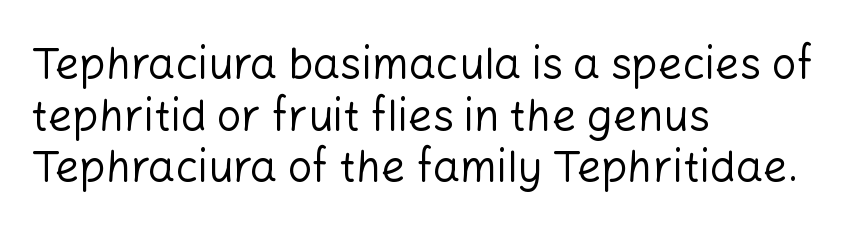
It's the straight-up-and-down kind of type. The typesetter chose a ragged-right arrangement here. Compared with typical body copy, the letter spacing here is the same. Weight: not bold — regular or lighter. The rendering uses natural spacing where letterforms have individual widths. Serif or sans? Sans — the stroke terminals are bare.
